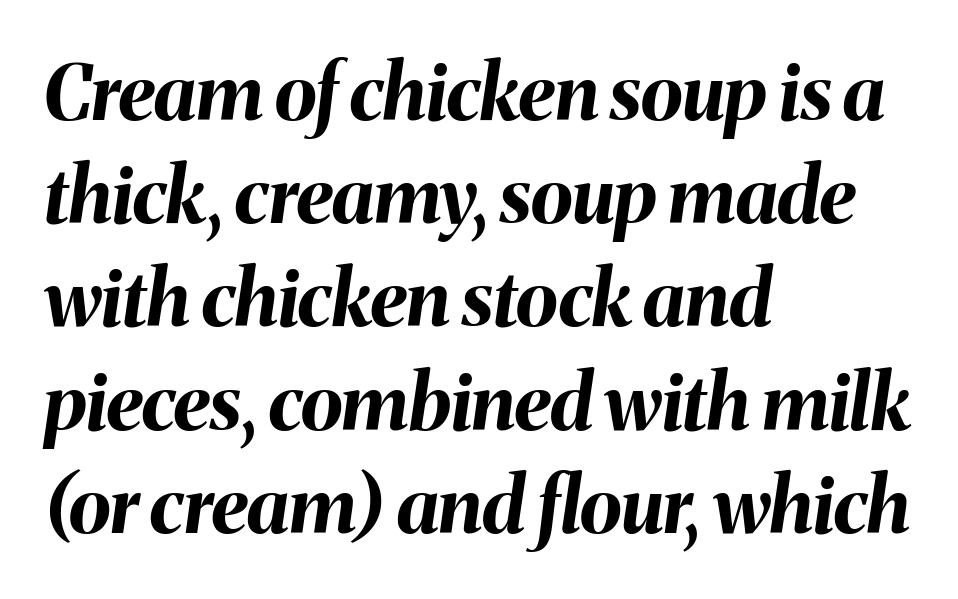
{"italic": "yes", "lean": "right", "slant_degrees": 8, "bold": "yes", "weight": "bold", "width": "normal", "stroke_contrast": "medium", "x_height": "medium", "monospaced": "no", "underline": "no", "align": "left", "line_spacing": "normal", "line_spacing_ratio": 1.34, "letter_spacing": "normal", "letter_spacing_em": 0.0, "glyph_px": 77}
